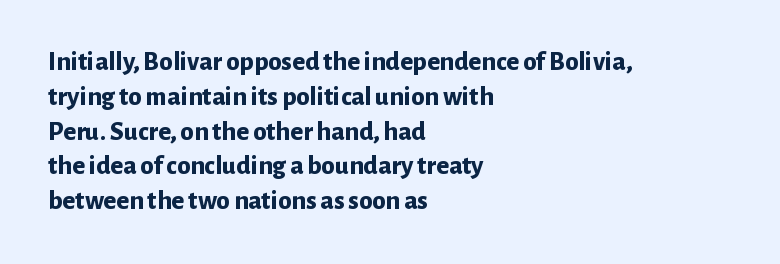
Q: Is the text bold? A: Yes.
Q: Is the text italic (slanted)? A: No, it is upright.
Q: Is the text underlined? A: No.
Q: How is the paragraph aligned? A: Left-aligned.
Q: Is the spacing between letters normal or unusually wide? A: Normal.
Q: Is the spacing between lines tight, normal or loose? A: Normal.
